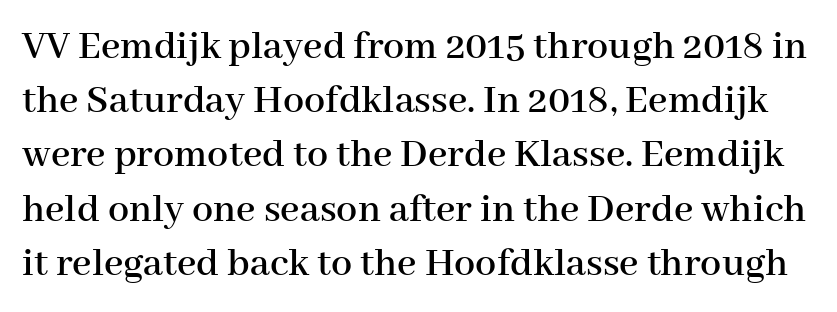
Leading matches the norm, producing a regular column. Descenders are the only things crossing below the line. Note the varied advance widths — an 'i' is clearly narrower than an 'm'. The type family on display is of the serif kind. Italic: no, the glyphs are upright roman.
